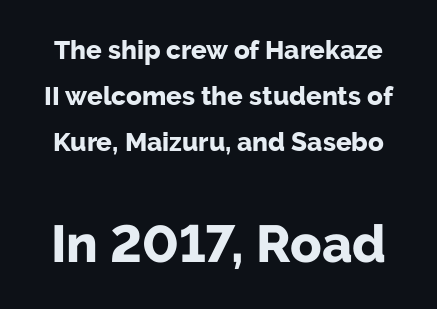
Q: Is the text bold? A: Yes.
Q: Is the text italic (slanted)? A: No, it is upright.
Q: Is the typeface a serif or a sans-serif typeface? A: Sans-serif.
Q: Is the text underlined? A: No.
Q: Is the spacing between letters normal or unusually wide? A: Normal.
Q: Which block of text is set in a larger size, the first (top) or the second (bottom)? A: The second (bottom) one.
Q: Width (condensed, normal, or wide)? A: Normal.
Q: Stroke contrast? A: Low.
Q: x-height? A: Medium.
Q: Monospaced? A: No.
